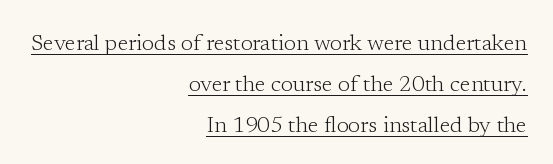
Q: Is the text bold? A: No.
Q: Is the text italic (slanted)? A: No, it is upright.
Q: Is the text underlined? A: Yes.
Q: How is the paragraph aligned? A: Right-aligned.
Q: Is the spacing between letters normal or unusually wide? A: Normal.
